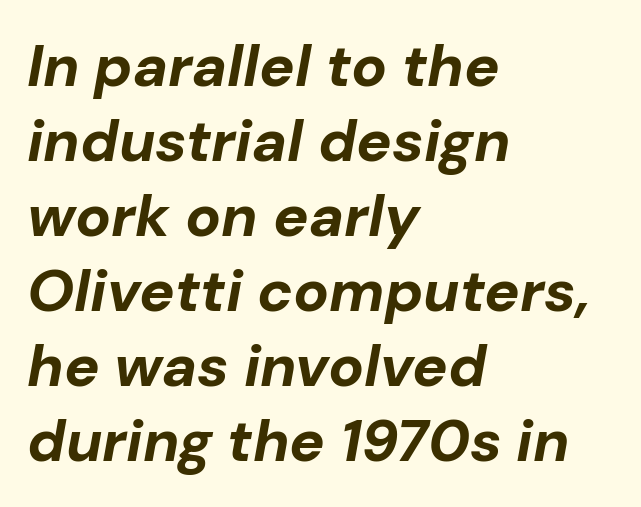
Q: Is the text bold? A: Yes.
Q: Is the text italic (slanted)? A: Yes, it leans right by about 10 degrees.
Q: Is the text underlined? A: No.
Q: How is the paragraph aligned? A: Left-aligned.
Q: Is the spacing between letters normal or unusually wide? A: Normal.
Q: Is the spacing between lines tight, normal or loose? A: Normal.
Q: Width (condensed, normal, or wide)? A: Normal.
Q: Stroke contrast? A: Low.
Q: x-height? A: Medium.
Q: Monospaced? A: No.
